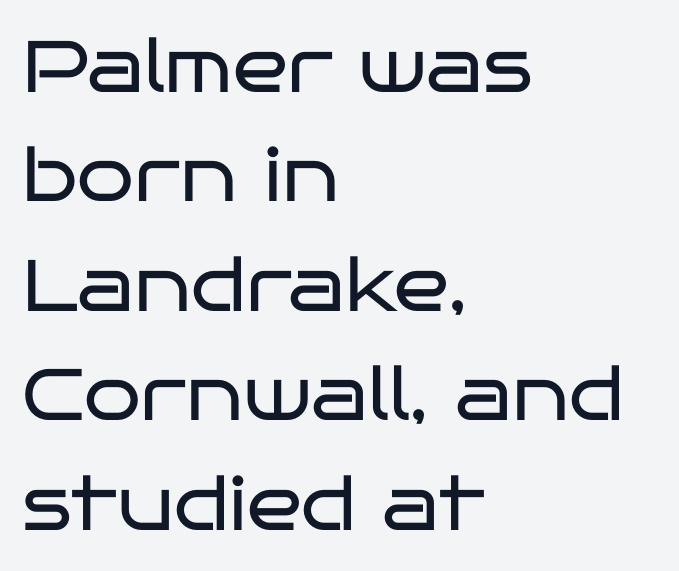
The image shows 73 px regular-weight, wide sans-serif type, upright; set left-aligned, normal line spacing (1.5x), normal letter spacing, not underlined; low stroke contrast and a large x-height.
